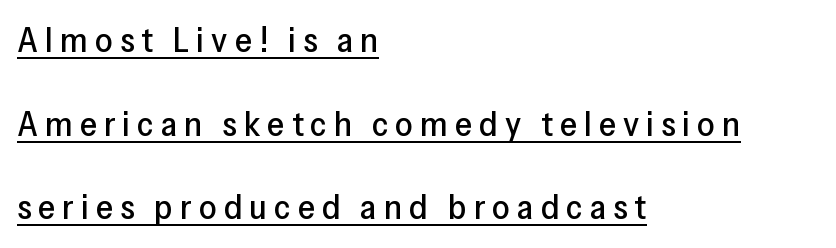
The tracking jumps out immediately: characters are airy and widely separated. Regarding leading, the lines here are spaced well apart. What kind of face is this? One without serifs — a sans. The face used here is proportionally spaced, like ordinary book or web type. The string is rendered with underlining switched on. Horizontally, the lines are justified to the leading edge only.
